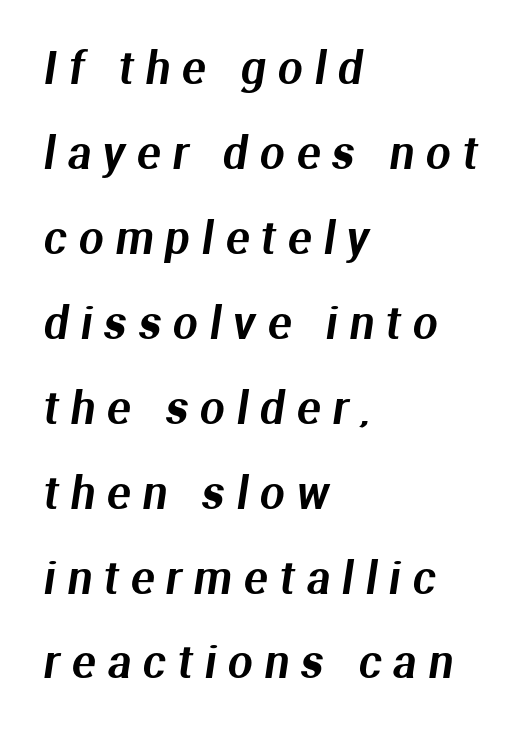
The image shows 44 px sans-serif type; set left-aligned, loose line spacing (1.93x), unusually wide letter spacing (+0.27 em), not underlined; medium stroke contrast and a medium x-height.
